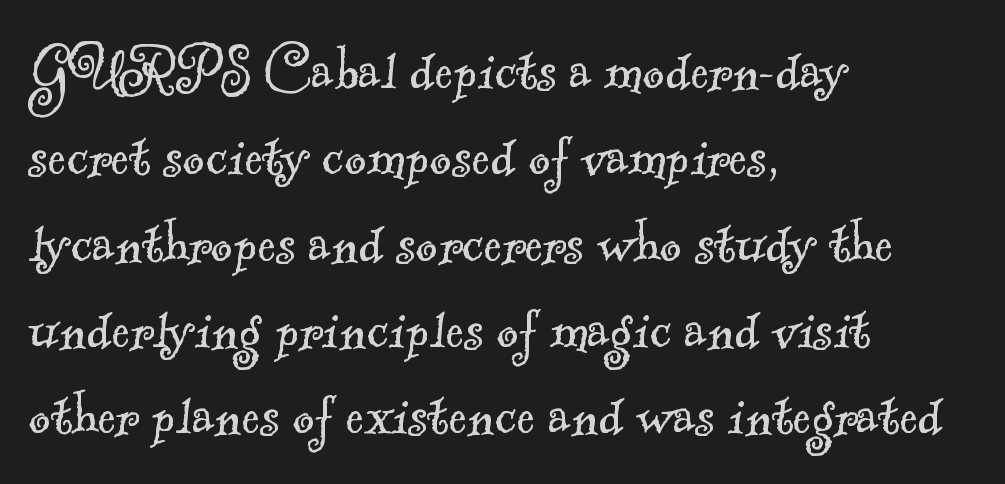
Q: Is the text bold? A: No.
Q: Is the typeface a serif or a sans-serif typeface? A: Serif.
Q: Is the text underlined? A: No.
Q: How is the paragraph aligned? A: Left-aligned.
Q: Is the spacing between letters normal or unusually wide? A: Normal.
Q: Is the spacing between lines tight, normal or loose? A: Normal.
Q: Width (condensed, normal, or wide)? A: Normal.
Q: x-height? A: Small.
Q: Monospaced? A: No.
